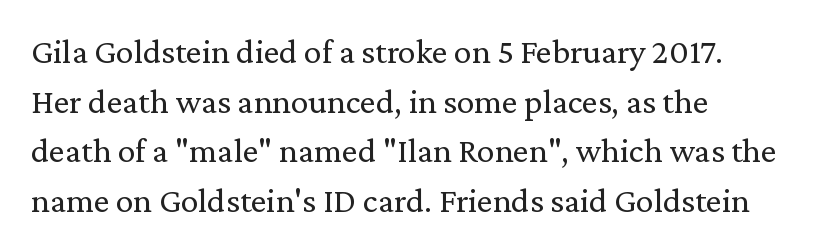
{"serif": "yes", "italic": "no", "bold": "no", "weight": "regular", "width": "normal", "stroke_contrast": "low", "x_height": "medium", "monospaced": "no", "underline": "no", "align": "left", "line_spacing": "normal", "line_spacing_ratio": 1.42, "letter_spacing": "normal", "letter_spacing_em": 0.0, "glyph_px": 35}
